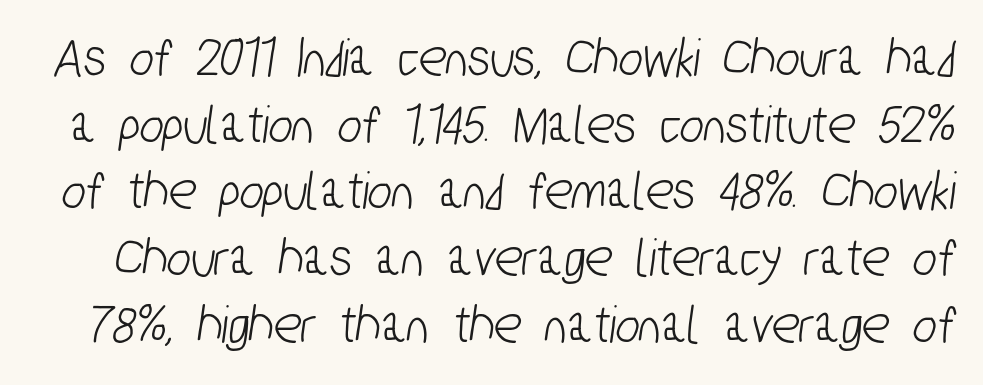
{"serif": "no", "width": "condensed", "stroke_contrast": "low", "x_height": "medium", "monospaced": "no", "underline": "no", "line_spacing_ratio": 1.17, "letter_spacing": "normal", "letter_spacing_em": 0.0, "glyph_px": 57}
